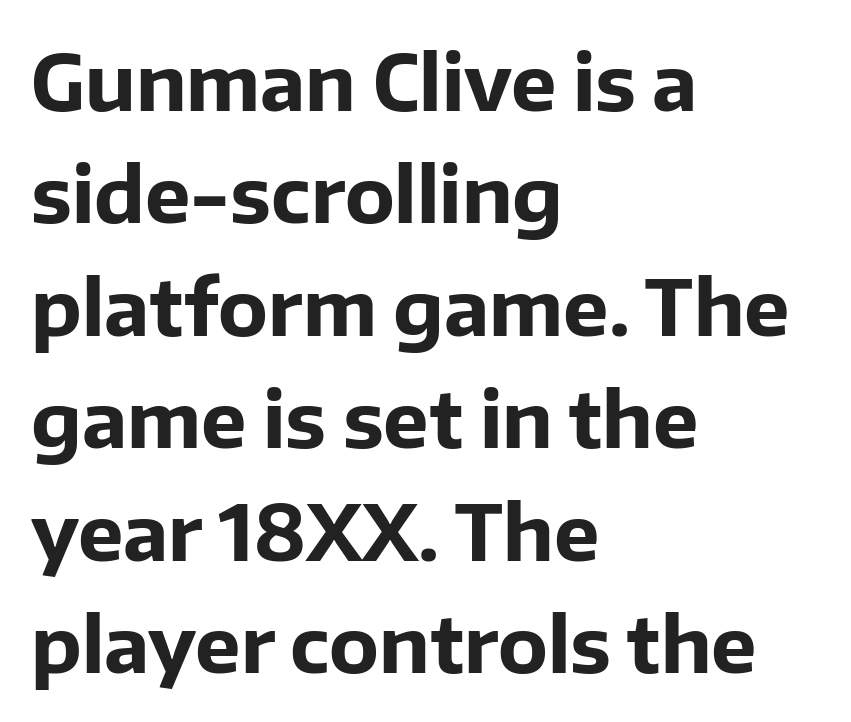
Note the varied advance widths — an 'i' is clearly narrower than an 'm'. Each new line begins a customary step beneath the previous one. What kind of face is this? One without serifs — a sans. Is the type bold? Yes — the strokes are clearly thick and heavy. Unlike italic type, these characters show no tilt at all. What stands out about the letter spacing? Nothing — it is the standard amount.
